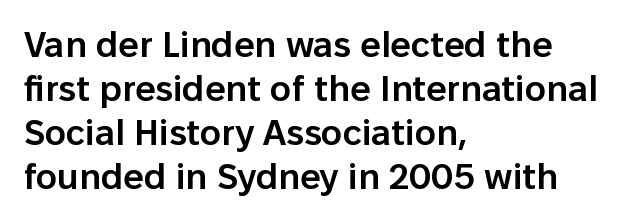
Q: Is the text bold? A: Semi-bold.
Q: Is the text italic (slanted)? A: No, it is upright.
Q: Is the typeface a serif or a sans-serif typeface? A: Sans-serif.
Q: Is the text underlined? A: No.
Q: How is the paragraph aligned? A: Left-aligned.
Q: Is the spacing between letters normal or unusually wide? A: Normal.
Q: Width (condensed, normal, or wide)? A: Normal.
Q: Stroke contrast? A: Low.
Q: x-height? A: Medium.
Q: Monospaced? A: No.
